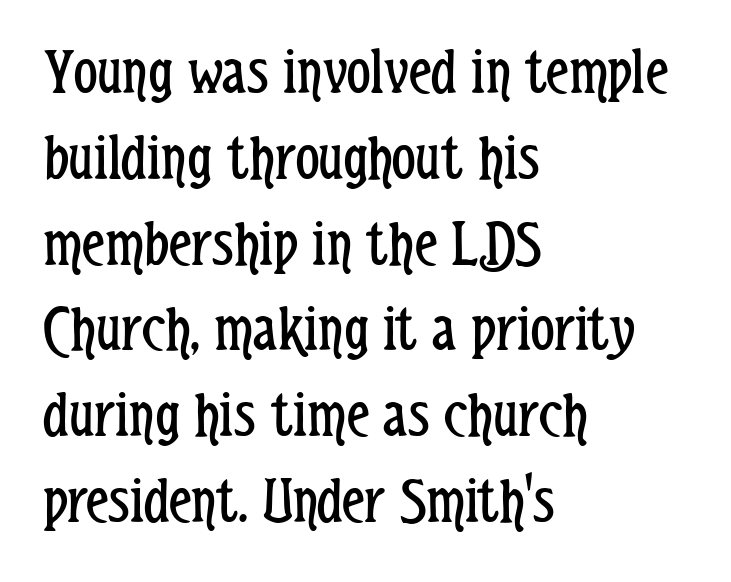
{"serif": "no", "italic": "no", "bold": "no", "weight": "regular", "width": "condensed", "stroke_contrast": "low", "x_height": "medium", "monospaced": "no", "underline": "no", "align": "left", "line_spacing": "normal", "line_spacing_ratio": 1.3, "letter_spacing": "normal", "letter_spacing_em": 0.0, "glyph_px": 66}
